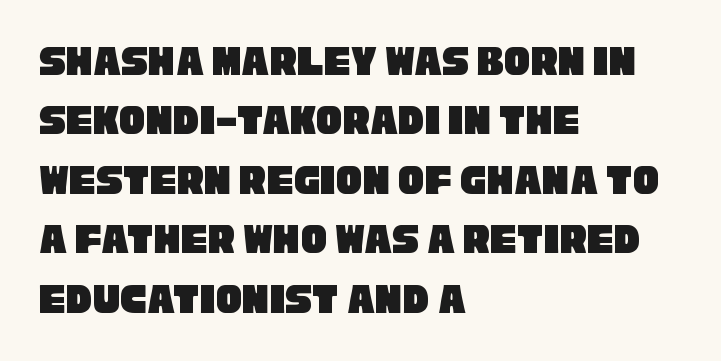
{"serif": "no", "width": "condensed", "stroke_contrast": "low", "x_height": "large", "monospaced": "no", "underline": "no", "align": "left", "line_spacing": "normal", "line_spacing_ratio": 1.35, "letter_spacing": "normal", "letter_spacing_em": 0.0, "glyph_px": 44}
